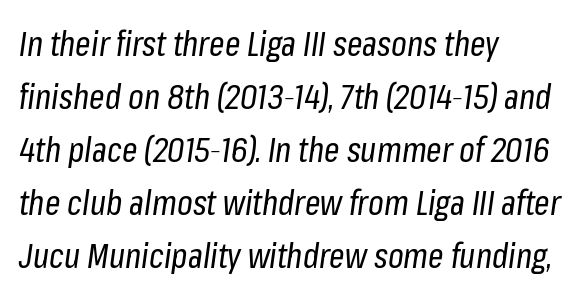
Q: Is the text bold? A: No.
Q: Is the text italic (slanted)? A: Yes, it leans right by about 8 degrees.
Q: Is the text underlined? A: No.
Q: How is the paragraph aligned? A: Left-aligned.
Q: Is the spacing between letters normal or unusually wide? A: Normal.
Q: Is the spacing between lines tight, normal or loose? A: Normal.
Q: Width (condensed, normal, or wide)? A: Condensed.
Q: Stroke contrast? A: Low.
Q: x-height? A: Medium.
Q: Monospaced? A: No.
